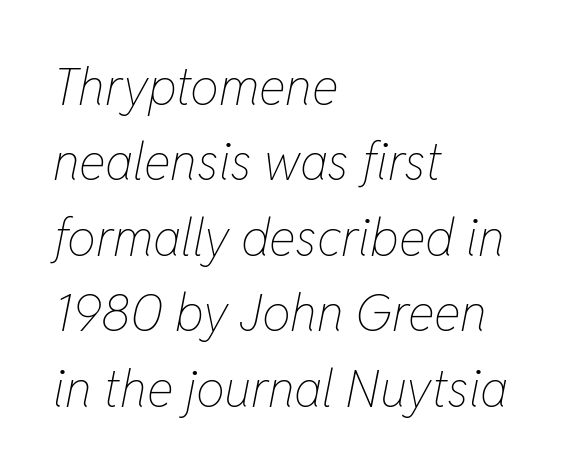
The image shows 51 px thin, condensed type, italic (leaning right); set left-aligned, normal line spacing (1.48x), normal letter spacing, not underlined; low stroke contrast and a medium x-height.
